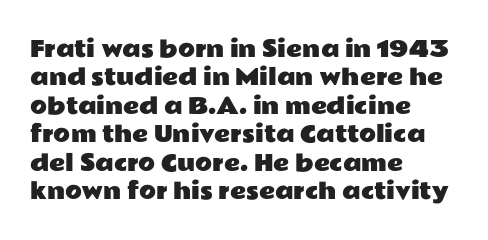
{"italic": "no", "underline": "no", "align": "left", "line_spacing": "normal", "line_spacing_ratio": 1.29, "letter_spacing": "normal", "letter_spacing_em": 0.0, "glyph_px": 22}
